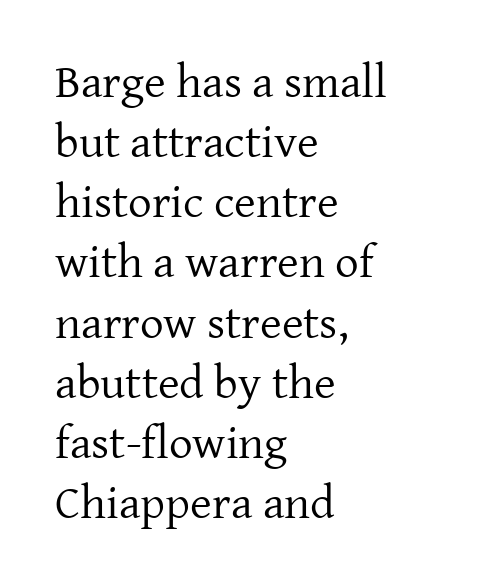
Q: Is the text bold? A: No.
Q: Is the text italic (slanted)? A: No, it is upright.
Q: Is the typeface a serif or a sans-serif typeface? A: Serif.
Q: Is the text underlined? A: No.
Q: How is the paragraph aligned? A: Left-aligned.
Q: Is the spacing between letters normal or unusually wide? A: Normal.
Q: Is the spacing between lines tight, normal or loose? A: Normal.
Q: Width (condensed, normal, or wide)? A: Normal.
Q: Stroke contrast? A: Low.
Q: x-height? A: Medium.
Q: Monospaced? A: No.
